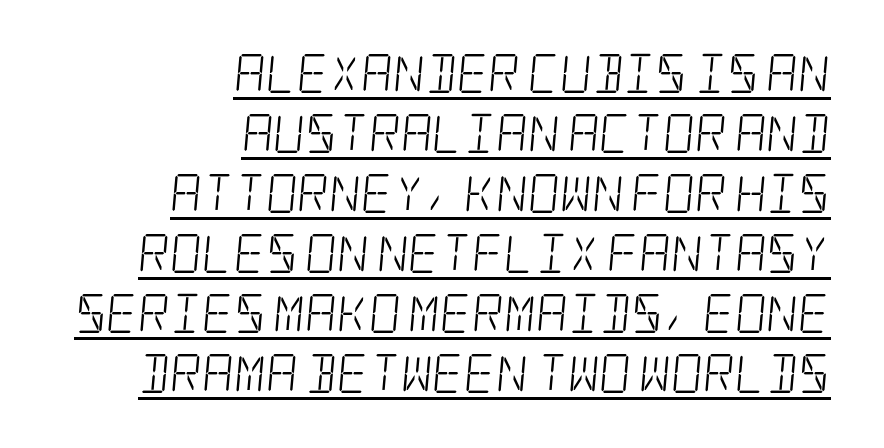
{"serif": "yes", "bold": "no", "weight": "light", "width": "condensed", "stroke_contrast": "low", "x_height": "large", "underline": "yes", "align": "right", "line_spacing": "normal", "line_spacing_ratio": 1.54, "letter_spacing": "normal", "letter_spacing_em": 0.0, "glyph_px": 39}
